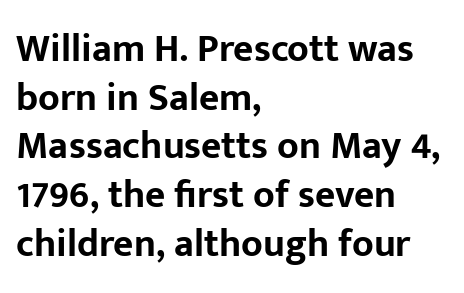
The image shows 39 px bold sans-serif type, upright; set left-aligned, normal line spacing (1.25x), normal letter spacing, not underlined; low stroke contrast and a medium x-height.
